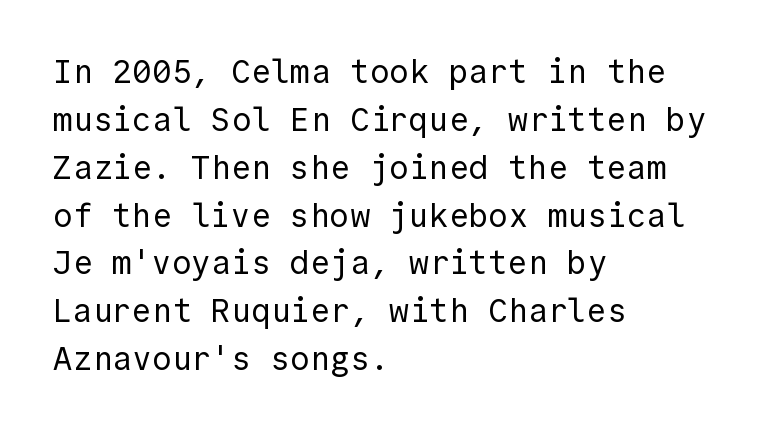
Decoration check: the copy has no underline. Line spacing here is normal. The strokes carry an ordinary text weight at most. Look at the tracking — it's just the regular setting, nothing added.
